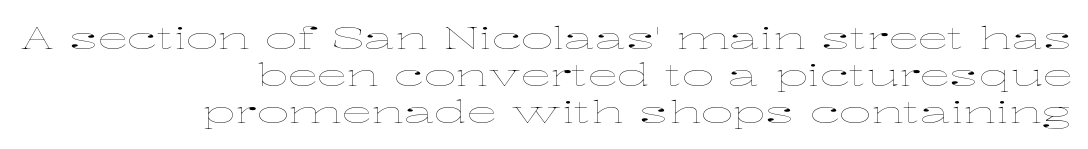
The letters stand straight up with perfectly vertical stems. No letter is thick-stroked: the sample isn't bold. Spacing verdict: proportional, widths tailored to each character. The text block is weighted toward the right margin, trailing off unevenly leftward. Characters follow at the spacing the type designer built in.
